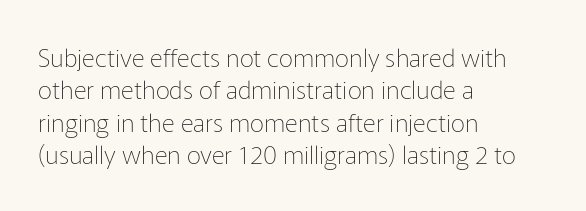
The words here are not underlined. Whoever set this chose a conventional vertical rhythm. Honestly, the letter spacing is just normal — you wouldn't notice it. Tall strokes in this sample are plumb rather than angled. Compared with a centered layout, this one pins lines to the left instead. The weight tops out at a normal text grade.
